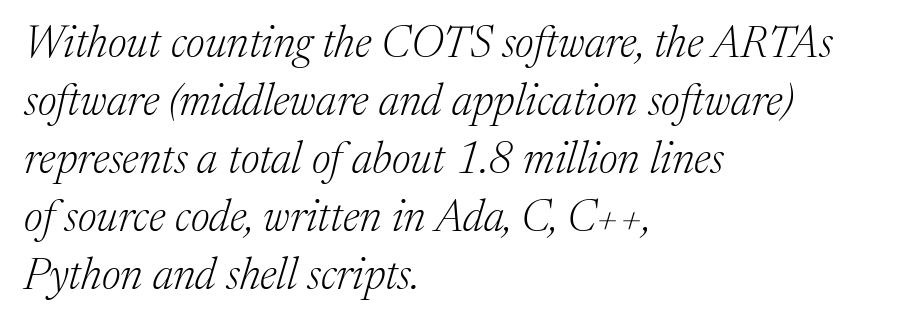
The image shows 44 px light serif type, italic (leaning right); set left-aligned, normal line spacing (1.32x), normal letter spacing, not underlined; medium stroke contrast and a medium x-height.
